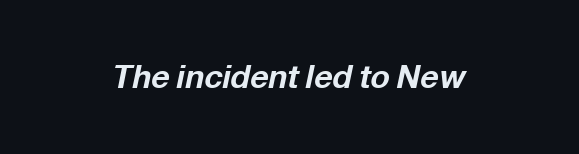
Heavy-handed strokes throughout: this text is bold. Compared with ordinary roman type, these characters are visibly tilted. You could not count columns in this text — the font is proportionally spaced. Notice how the passage keeps no hard edge, just a central spine. These lines keep a tight, regular rhythm from letter to letter.
